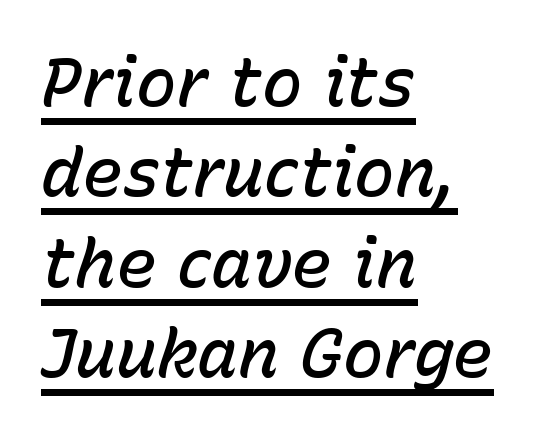
Between one letter and the next there's only the usual sliver of space. Notice how the passage keeps a crisp vertical edge on the left only. In terms of weight, the rendering is demibold, just under bold. The vertical gap from one line to the next is medium. Underlining? Definitely there.
